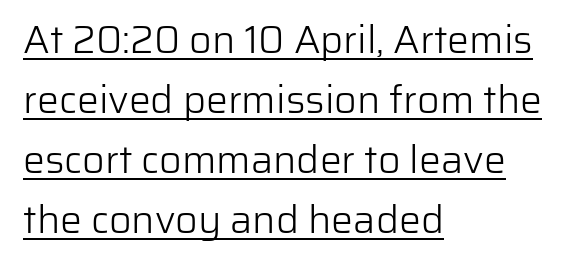
The image shows 39 px light sans-serif type, upright; set left-aligned, normal line spacing (1.54x), normal letter spacing, underlined; low stroke contrast and a medium x-height.
